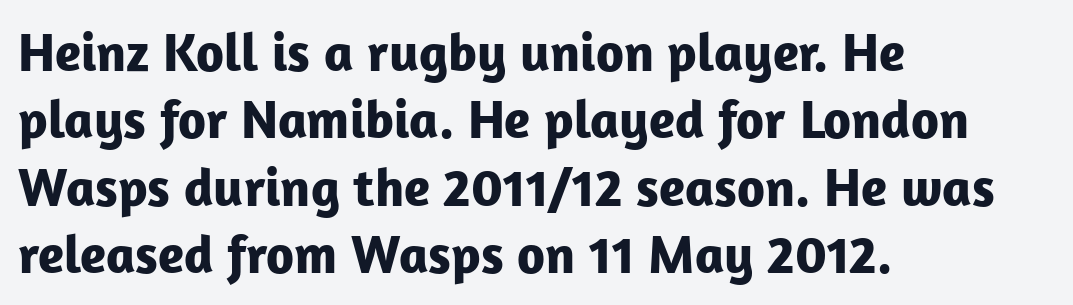
Q: Is the text bold? A: Yes.
Q: Is the text italic (slanted)? A: No, it is upright.
Q: Is the typeface a serif or a sans-serif typeface? A: Sans-serif.
Q: Is the text underlined? A: No.
Q: How is the paragraph aligned? A: Left-aligned.
Q: Is the spacing between letters normal or unusually wide? A: Normal.
Q: Is the spacing between lines tight, normal or loose? A: Normal.
Q: Width (condensed, normal, or wide)? A: Normal.
Q: Stroke contrast? A: Low.
Q: x-height? A: Medium.
Q: Monospaced? A: No.
